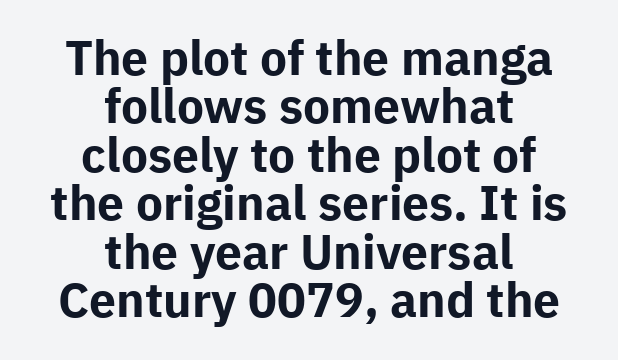
Q: Is the text bold? A: Yes.
Q: Is the text italic (slanted)? A: No, it is upright.
Q: Is the typeface a serif or a sans-serif typeface? A: Sans-serif.
Q: Is the text underlined? A: No.
Q: How is the paragraph aligned? A: Centered.
Q: Is the spacing between letters normal or unusually wide? A: Normal.
Q: Is the spacing between lines tight, normal or loose? A: Tight.
Q: Width (condensed, normal, or wide)? A: Normal.
Q: Stroke contrast? A: Low.
Q: x-height? A: Medium.
Q: Monospaced? A: No.
